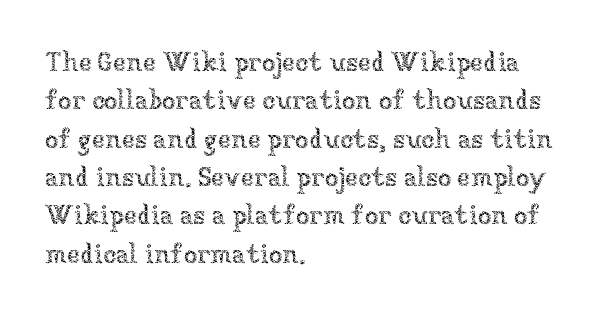
{"italic": "no", "bold": "no", "underline": "no", "align": "left", "line_spacing": "normal", "line_spacing_ratio": 1.42, "letter_spacing": "normal", "letter_spacing_em": 0.0, "glyph_px": 27}
